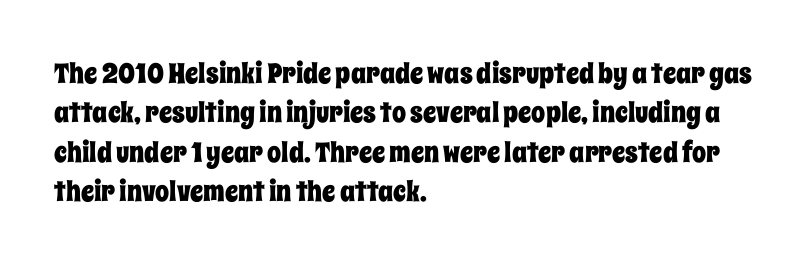
{"italic": "no", "width": "condensed", "stroke_contrast": "low", "x_height": "large", "monospaced": "no", "underline": "no", "align": "left", "line_spacing": "normal", "line_spacing_ratio": 1.41, "letter_spacing": "normal", "letter_spacing_em": 0.0, "glyph_px": 28}
